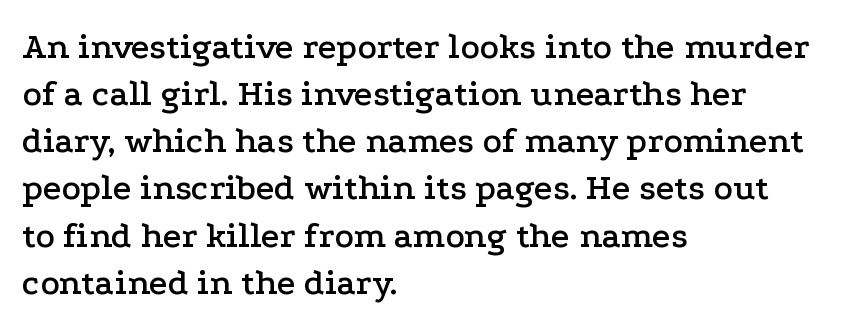
Does the leading feel generous? No, just average. Honestly, the letter spacing is just normal — you wouldn't notice it. Here the designer chose a conventional face with non-uniform glyph widths. Check the space under the baseline: it is left empty.
